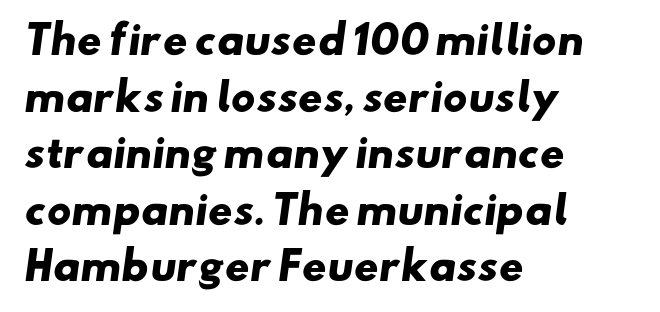
These lines are rendered in a variable-pitch font. Caption: bold face, heavy strokes. A classic flush-left, rag-right setting is used for this passage. Does the type have serifs? No, each stem ends abruptly.
